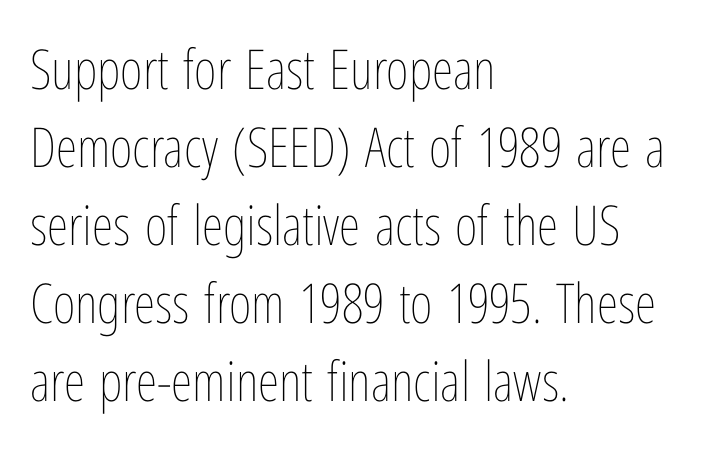
The setting favours the left margin, as ordinary paragraphs usually do. Think of a printed novel: that variable character pitch is what you see here. The specimen omits any rule beneath the text block's lines. These lines keep a tight, regular rhythm from letter to letter. A light-to-regular cut is what we see here. Posture: upright roman.
